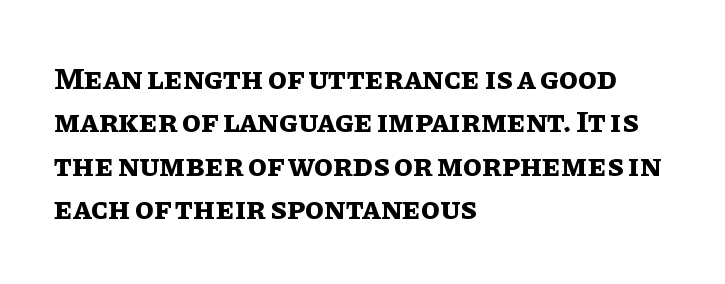
{"italic": "no", "bold": "yes", "weight": "bold", "width": "normal", "stroke_contrast": "low", "x_height": "large", "monospaced": "no", "underline": "no", "align": "left", "line_spacing": "normal", "line_spacing_ratio": 1.4, "letter_spacing": "normal", "letter_spacing_em": 0.0, "glyph_px": 31}
